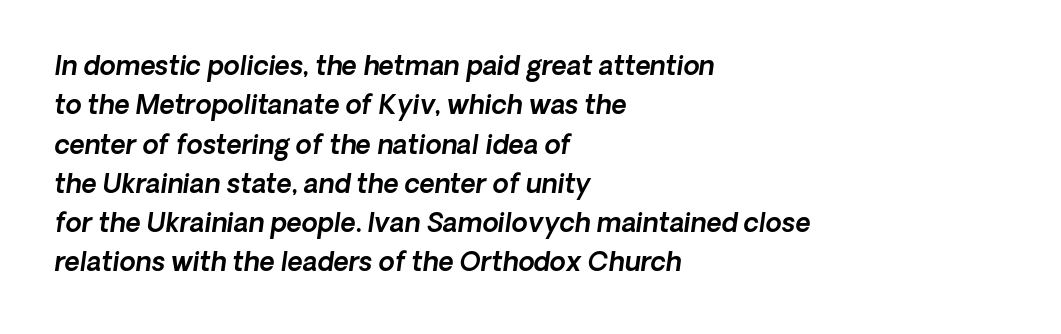
Rendered with sloped, italic letterforms. Spacing between characters is what you'd get straight out of the box. Leading: standard. The area under the type is left untouched.
